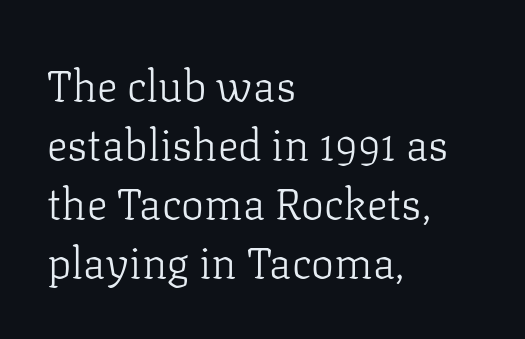
The image shows 43 px light serif type, upright; set left-aligned, normal line spacing (1.37x), normal letter spacing, not underlined; low stroke contrast and a medium x-height.
